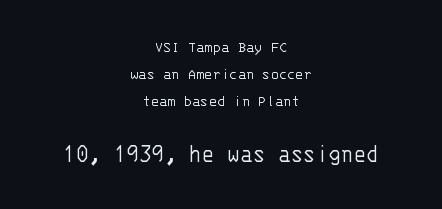
Q: Is the text bold? A: No.
Q: Is the text italic (slanted)? A: No, it is upright.
Q: Is the text underlined? A: No.
Q: How is the paragraph aligned? A: Centered.
Q: Is the spacing between letters normal or unusually wide? A: Normal.
Q: Is the spacing between lines tight, normal or loose? A: Normal.
Q: Which block of text is set in a larger size, the first (top) or the second (bottom)? A: The second (bottom) one.
